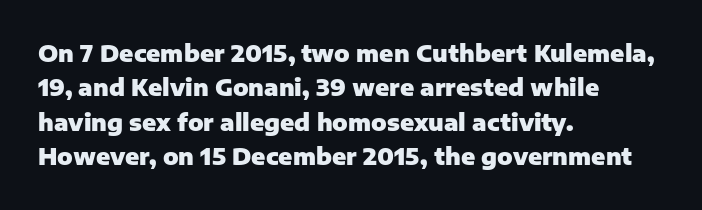
Q: Is the text bold? A: Yes.
Q: Is the text italic (slanted)? A: No, it is upright.
Q: Is the text underlined? A: No.
Q: How is the paragraph aligned? A: Left-aligned.
Q: Is the spacing between letters normal or unusually wide? A: Normal.
Q: Is the spacing between lines tight, normal or loose? A: Normal.
